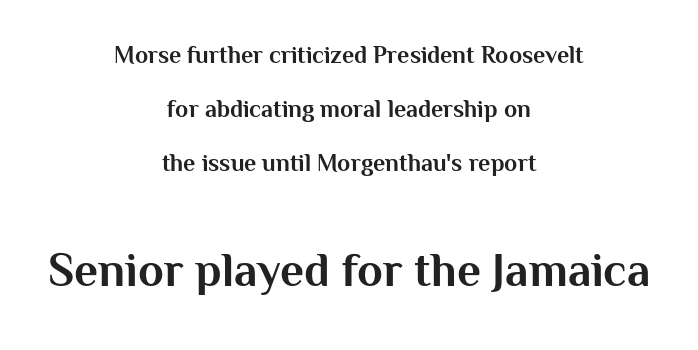
{"serif": "no", "italic": "no", "bold": "yes", "weight": "bold", "width": "normal", "stroke_contrast": "medium", "x_height": "medium", "monospaced": "no", "underline": "no", "align": "center", "line_spacing": "loose", "line_spacing_ratio": 2.25, "letter_spacing": "normal", "letter_spacing_em": 0.0, "larger_block": "second", "size_ratio": 1.96, "glyph_px": 47}
